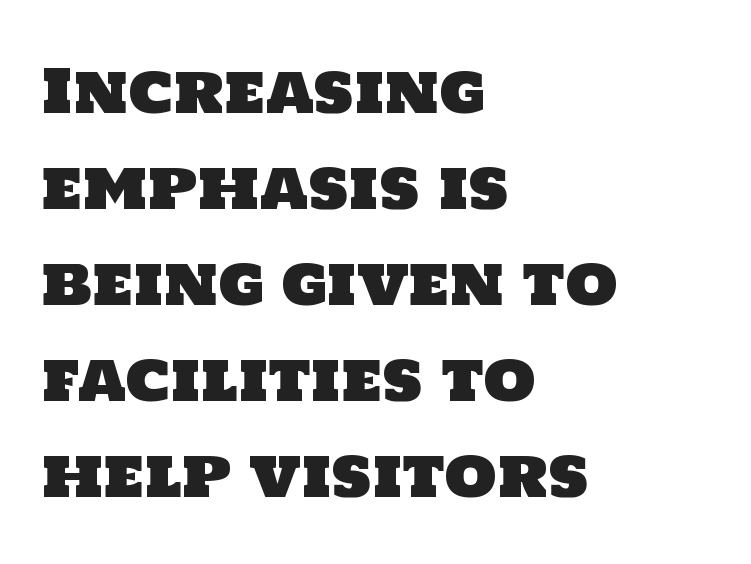
The strip under each line holds only bare page. Think of a printed novel: that variable character pitch is what you see here. Does the leading feel generous? No, just average. Serifs: no, the terminals of the letterforms are clean. In terms of letterspacing, this is plain default setting.
